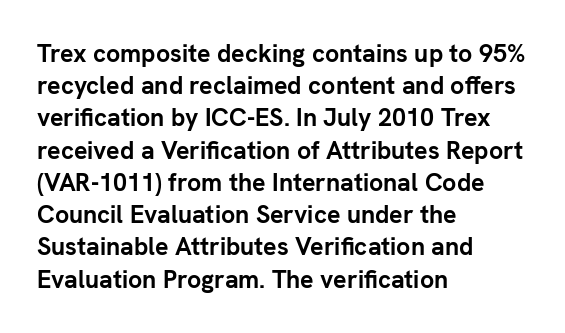
The image shows 25 px bold type, upright; set left-aligned, normal line spacing (1.29x), normal letter spacing, not underlined.
